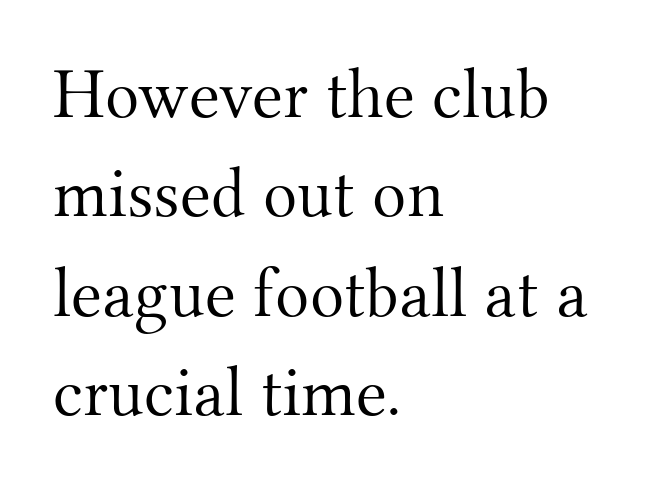
The image shows 71 px light serif type, upright; set left-aligned, normal line spacing (1.4x), normal letter spacing, not underlined; medium stroke contrast and a small x-height.
